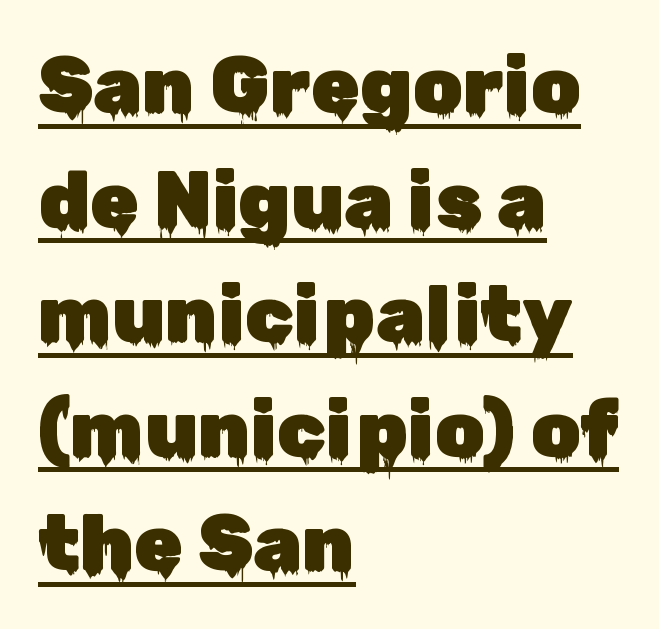
The image shows 79 px sans-serif type, upright; set left-aligned, normal line spacing (1.45x), normal letter spacing, underlined; low stroke contrast and a medium x-height.
